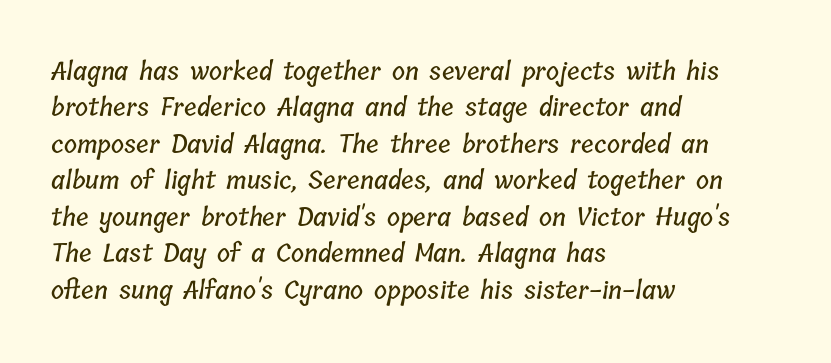
Quick note: interline space is typical. In CSS terms this would be text-align: left. Tracking here is standard; glyphs follow each other at the usual distance. Glance below the letters and you will spot only blank space.
